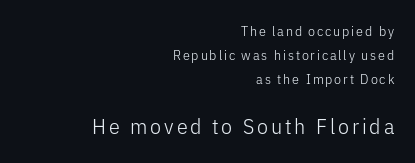
{"italic": "no", "bold": "no", "underline": "no", "align": "right", "line_spacing_ratio": 1.73, "larger_block": "second", "size_ratio": 1.57, "glyph_px": 22}
